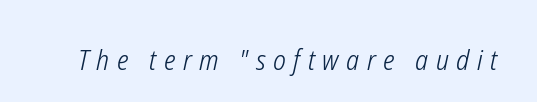
{"italic": "yes", "lean": "right", "slant_degrees": 12, "bold": "no", "weight": "light", "width": "condensed", "stroke_contrast": "low", "x_height": "medium", "monospaced": "no", "underline": "no", "letter_spacing": "wide", "letter_spacing_em": 0.27, "glyph_px": 28}
